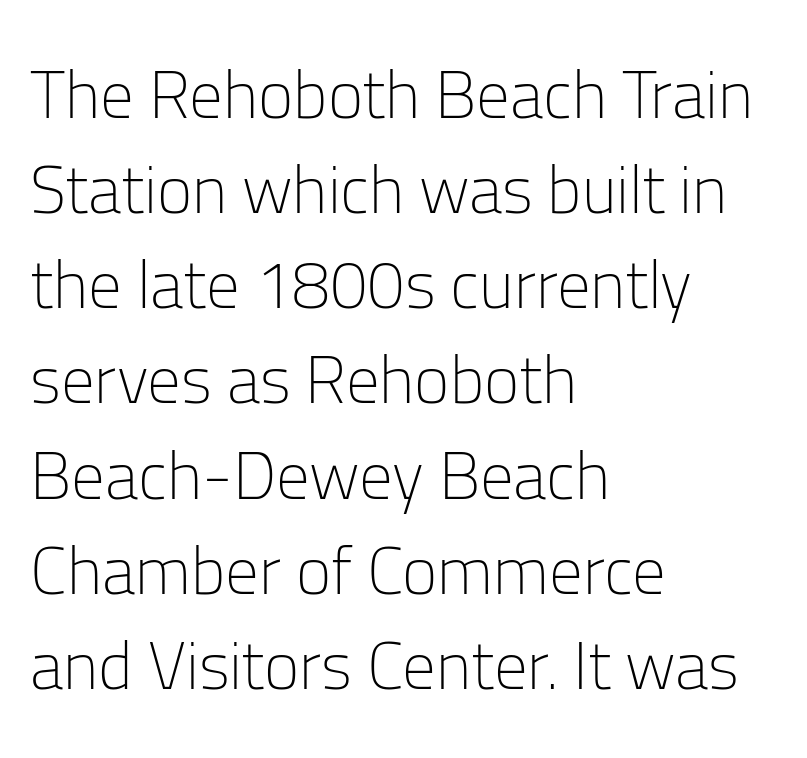
Q: Is the text bold? A: No.
Q: Is the text italic (slanted)? A: No, it is upright.
Q: Is the typeface a serif or a sans-serif typeface? A: Sans-serif.
Q: Is the text underlined? A: No.
Q: How is the paragraph aligned? A: Left-aligned.
Q: Is the spacing between letters normal or unusually wide? A: Normal.
Q: Is the spacing between lines tight, normal or loose? A: Normal.
Q: Width (condensed, normal, or wide)? A: Normal.
Q: Stroke contrast? A: Low.
Q: x-height? A: Medium.
Q: Monospaced? A: No.
